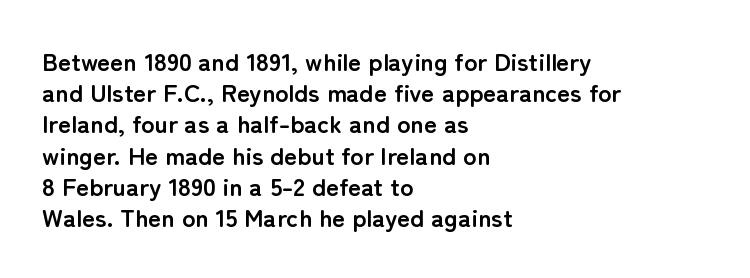
Caption: standard tracking, unaltered. Weight: bold. Line beginnings align vertically; line endings do not. The type sits square on the baseline with zero lean.
